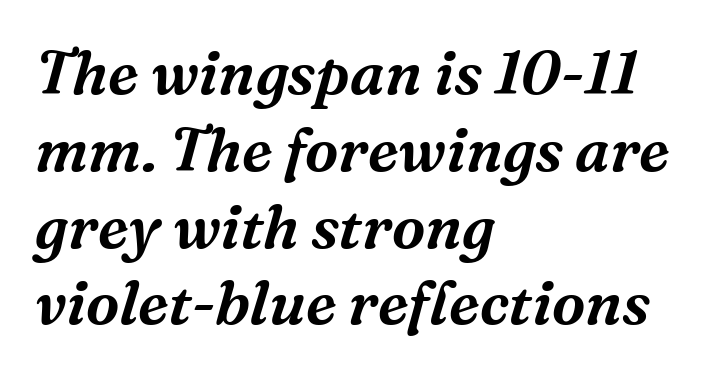
Rule under the text: the space is simply empty. Proportional: the letters do not fall into vertical columns. Layout note: lines flush left. Glyph-to-glyph distance matches everyday printed text.
